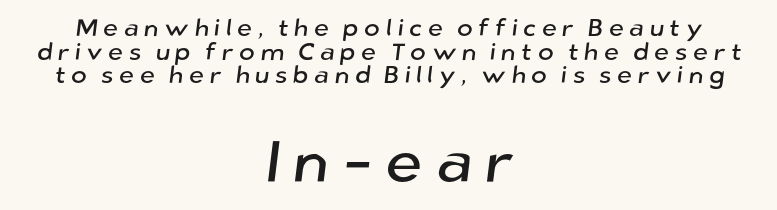
The image shows 59 px sans-serif type; set centered, tight line spacing (0.98x), unusually wide letter spacing (+0.22 em), not underlined; the second (bottom) block is 2.46x larger; low stroke contrast and a medium x-height.
